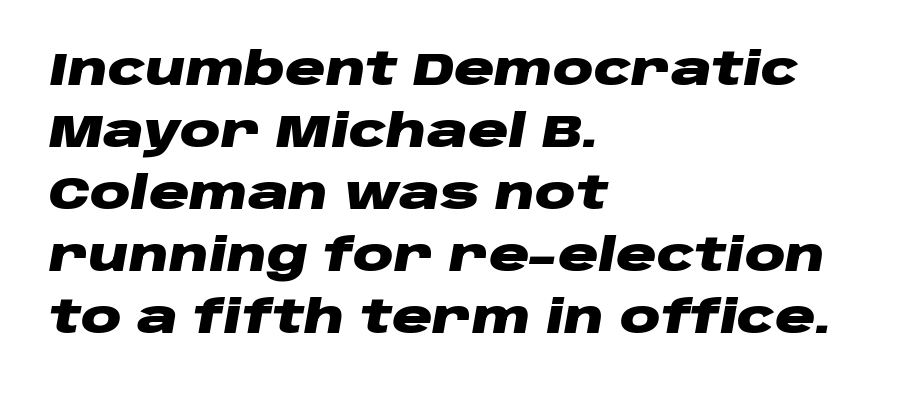
{"italic": "yes", "lean": "right", "slant_degrees": 10, "bold": "yes", "weight": "heavy", "width": "wide", "stroke_contrast": "low", "x_height": "large", "monospaced": "no", "underline": "no", "align": "left", "line_spacing": "normal", "line_spacing_ratio": 1.38, "letter_spacing": "normal", "letter_spacing_em": 0.0, "glyph_px": 45}
